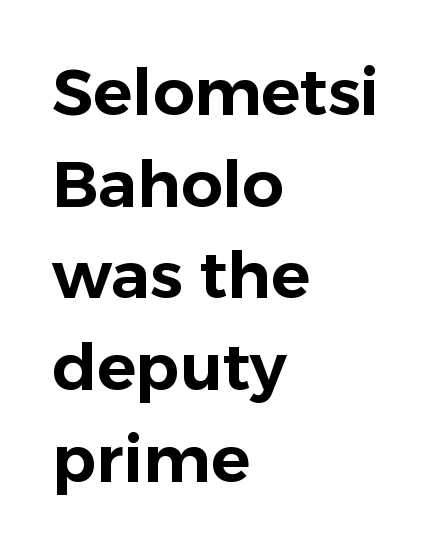
The image shows 65 px sans-serif type, upright; set left-aligned, normal line spacing (1.41x), normal letter spacing, not underlined; low stroke contrast and a medium x-height.
